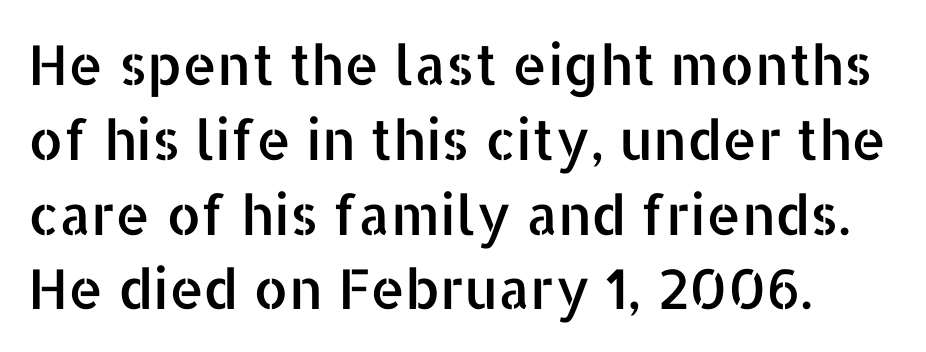
{"serif": "no", "italic": "no", "width": "normal", "stroke_contrast": "low", "x_height": "medium", "monospaced": "no", "underline": "no", "line_spacing": "normal", "line_spacing_ratio": 1.36, "letter_spacing": "normal", "letter_spacing_em": 0.0, "glyph_px": 55}
